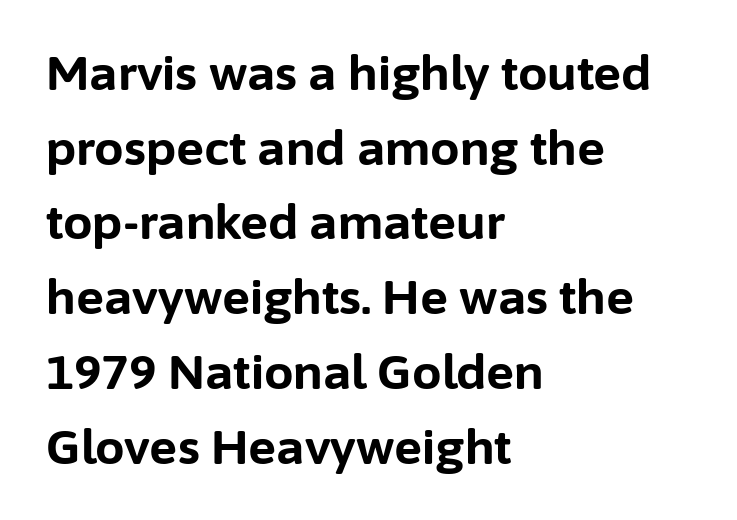
The image shows 47 px bold sans-serif type, upright; set left-aligned, normal line spacing (1.59x), normal letter spacing, not underlined; low stroke contrast and a medium x-height.
